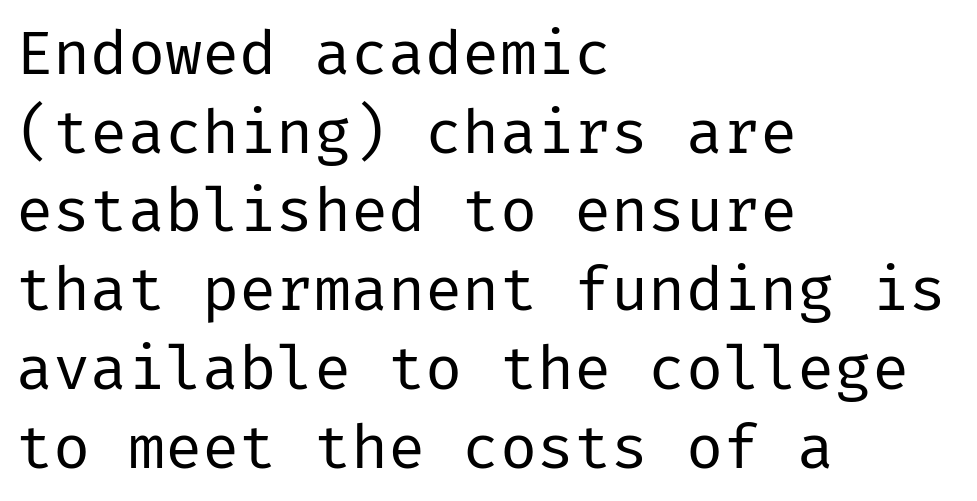
The image shows 62 px regular-weight sans-serif type, upright; set left-aligned, normal line spacing (1.27x), normal letter spacing, not underlined; low stroke contrast and a medium x-height.
